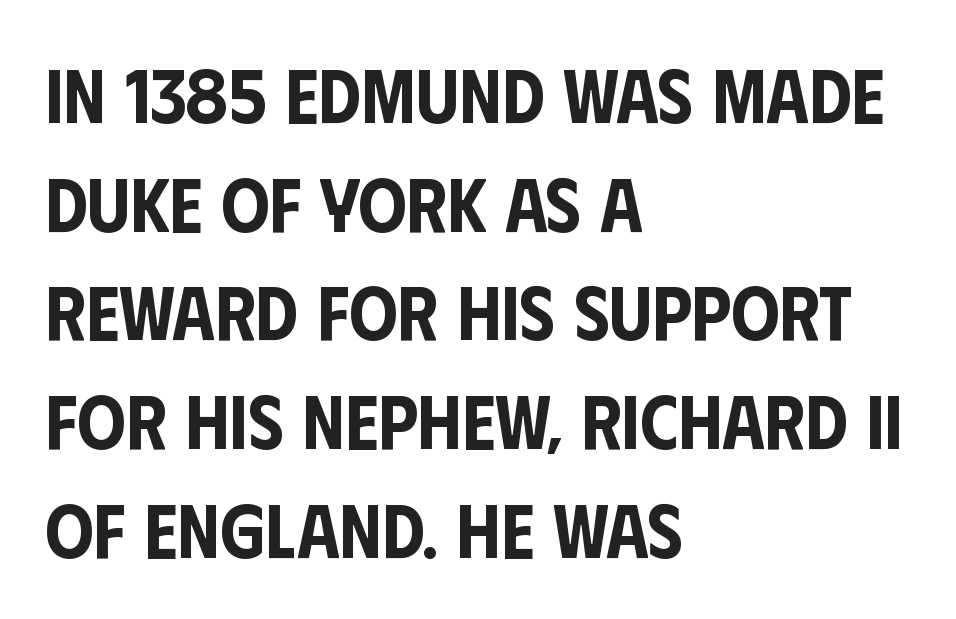
{"serif": "no", "italic": "no", "width": "condensed", "stroke_contrast": "low", "x_height": "large", "monospaced": "no", "underline": "no", "align": "left", "line_spacing": "normal", "line_spacing_ratio": 1.43, "letter_spacing": "normal", "letter_spacing_em": 0.0, "glyph_px": 76}
